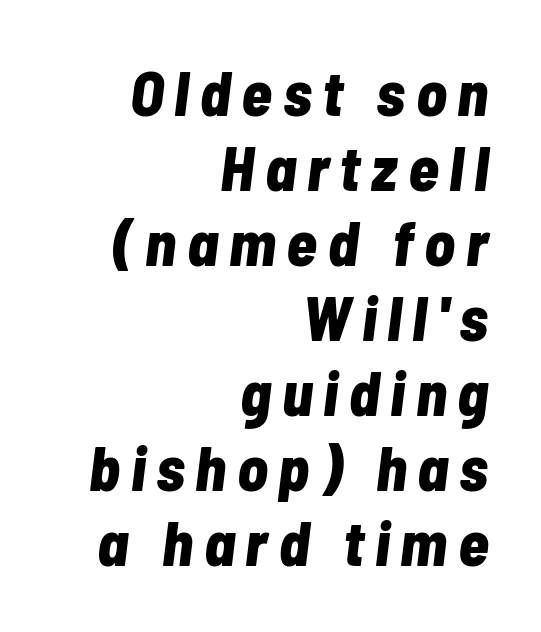
{"italic": "yes", "lean": "right", "slant_degrees": 7, "bold": "yes", "weight": "bold", "width": "condensed", "stroke_contrast": "low", "x_height": "medium", "monospaced": "no", "underline": "no", "align": "right", "line_spacing_ratio": 1.19, "glyph_px": 63}
